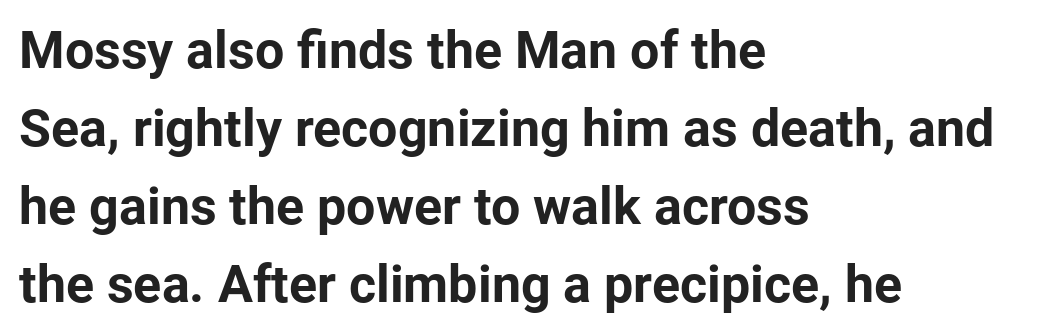
The image shows 52 px bold sans-serif type, upright; set left-aligned, normal line spacing (1.5x), normal letter spacing, not underlined; low stroke contrast and a medium x-height.
